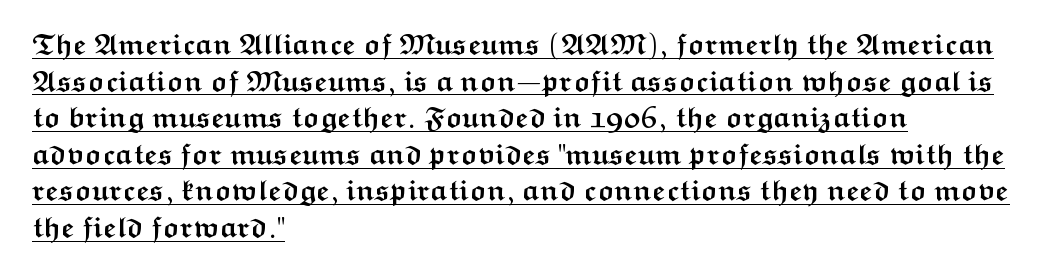
The image shows 29 px semibold, wide sans-serif type, upright; set left-aligned, normal line spacing (1.26x), normal letter spacing, underlined; medium stroke contrast and a medium x-height.
